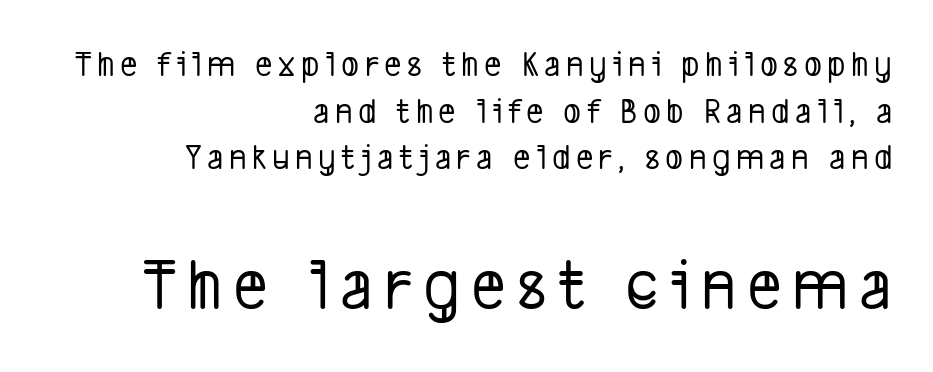
The image shows 74 px condensed sans-serif type; set right-aligned, normal line spacing (1.26x), not underlined; the second (bottom) block is 2.0x larger; low stroke contrast and a medium x-height.
